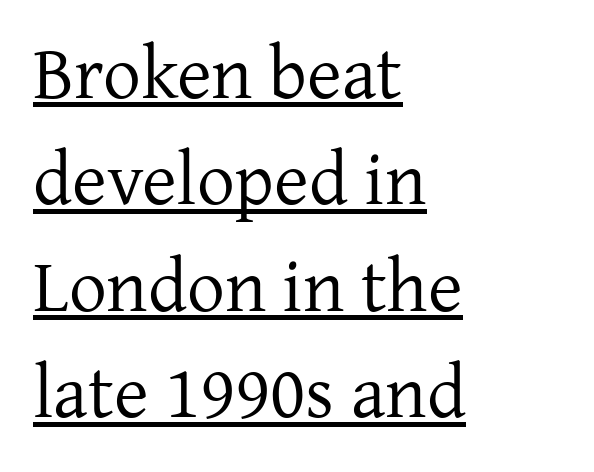
Characters follow at the spacing the type designer built in. The characters display serif detailing at their extremities. Rendered with straight, roman letterforms. These lines are rendered in a variable-pitch font. Weight: regular or lighter.
